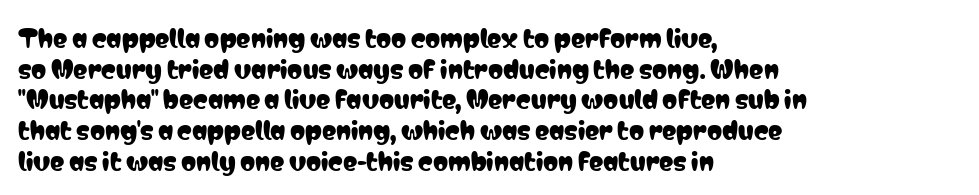
These lines stack with their left ends in a neat column. This sample uses plain, unmodified letter spacing. Rows of type keep a routine distance in the vertical direction. The glyphs are unaccompanied by any horizontal stroke below them. Vertical strokes here are truly vertical.
